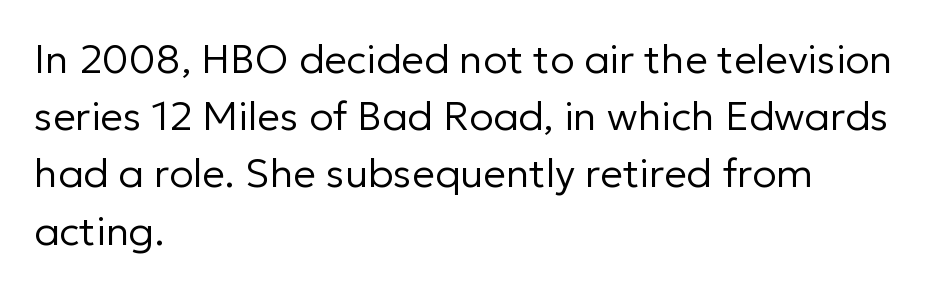
Q: Is the text bold? A: No.
Q: Is the text italic (slanted)? A: No, it is upright.
Q: Is the typeface a serif or a sans-serif typeface? A: Sans-serif.
Q: Is the text underlined? A: No.
Q: How is the paragraph aligned? A: Left-aligned.
Q: Is the spacing between letters normal or unusually wide? A: Normal.
Q: Is the spacing between lines tight, normal or loose? A: Normal.
Q: Width (condensed, normal, or wide)? A: Normal.
Q: Stroke contrast? A: Low.
Q: x-height? A: Medium.
Q: Monospaced? A: No.
